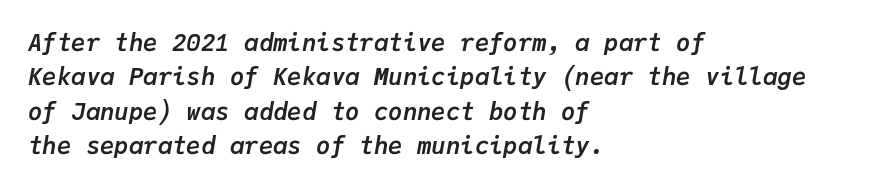
{"italic": "yes", "lean": "right", "slant_degrees": 9, "bold": "yes", "underline": "no", "align": "left", "line_spacing": "normal", "line_spacing_ratio": 1.43, "letter_spacing": "normal", "letter_spacing_em": 0.0, "glyph_px": 24}
